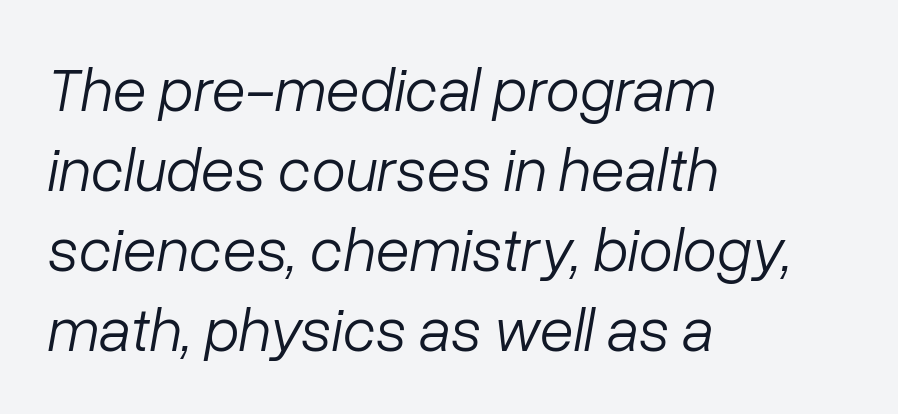
The image shows 62 px light type, italic (leaning right); set left-aligned, normal line spacing (1.29x), normal letter spacing, not underlined; low stroke contrast and a medium x-height.
